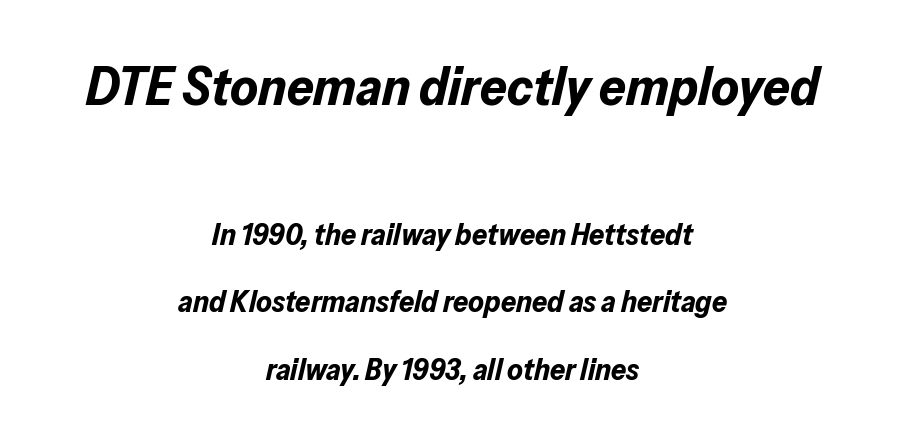
Notice how the stems are inclined rather than vertical — that's the hallmark of italics. The passage shown has conventional tracking throughout. You get the large type first, then a drop to smaller type. Descender tails drop into unmarked territory. Horizontal alignment here is central, giving a formal, balanced look.
